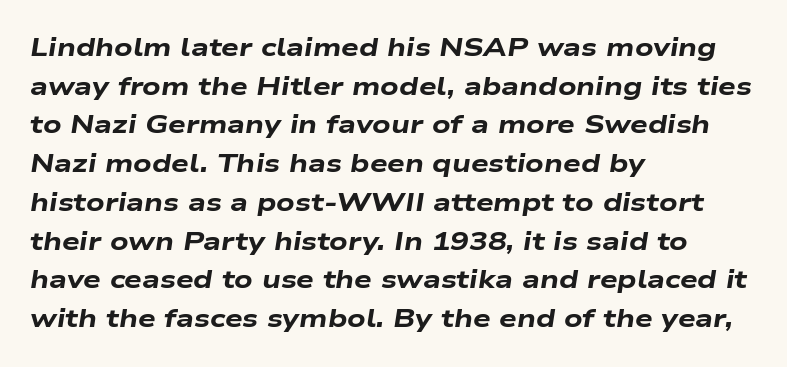
The image shows 25 px bold type, italic (leaning right); set left-aligned, normal line spacing (1.55x), normal letter spacing, not underlined.
